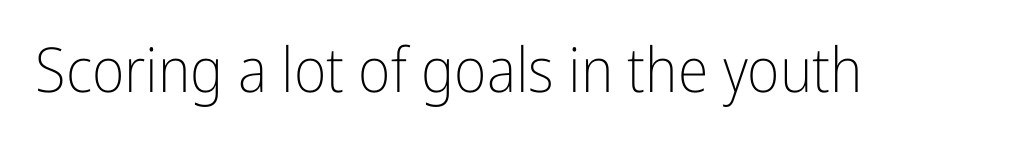
Q: Is the text bold? A: No.
Q: Is the text italic (slanted)? A: No, it is upright.
Q: Is the typeface a serif or a sans-serif typeface? A: Sans-serif.
Q: Is the text underlined? A: No.
Q: Is the spacing between letters normal or unusually wide? A: Normal.
Q: Width (condensed, normal, or wide)? A: Condensed.
Q: Stroke contrast? A: Low.
Q: x-height? A: Medium.
Q: Monospaced? A: No.
